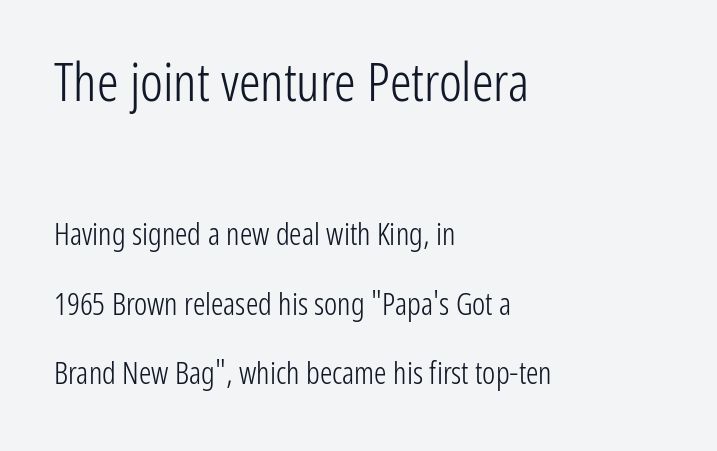
Q: Is the text bold? A: No.
Q: Is the text italic (slanted)? A: No, it is upright.
Q: Is the typeface a serif or a sans-serif typeface? A: Sans-serif.
Q: Is the text underlined? A: No.
Q: How is the paragraph aligned? A: Left-aligned.
Q: Is the spacing between letters normal or unusually wide? A: Normal.
Q: Is the spacing between lines tight, normal or loose? A: Loose.
Q: Which block of text is set in a larger size, the first (top) or the second (bottom)? A: The first (top) one.
Q: Width (condensed, normal, or wide)? A: Condensed.
Q: Stroke contrast? A: Low.
Q: x-height? A: Medium.
Q: Monospaced? A: No.
